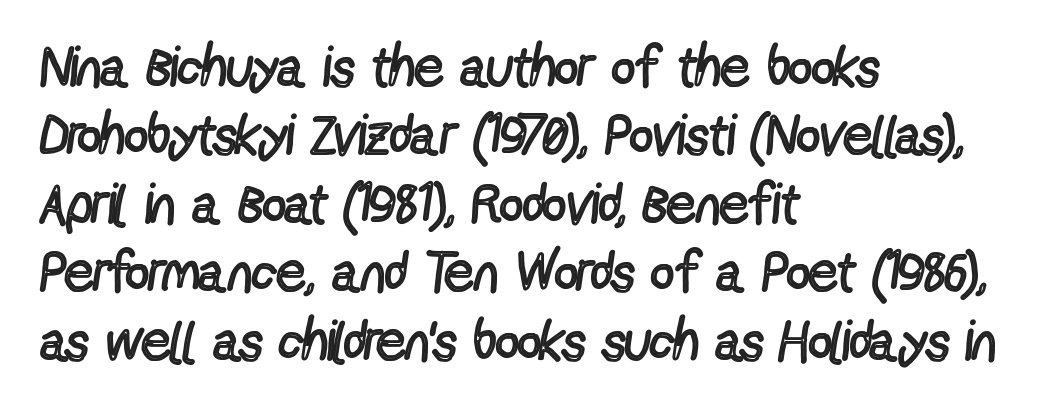
Q: Is the text bold? A: No.
Q: Is the typeface a serif or a sans-serif typeface? A: Sans-serif.
Q: Is the text underlined? A: No.
Q: How is the paragraph aligned? A: Left-aligned.
Q: Is the spacing between letters normal or unusually wide? A: Normal.
Q: Width (condensed, normal, or wide)? A: Condensed.
Q: x-height? A: Medium.
Q: Monospaced? A: No.
